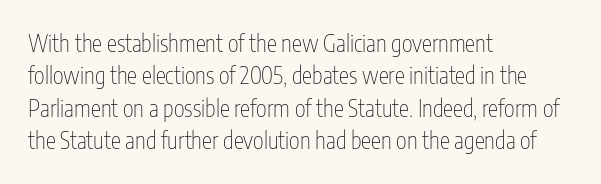
The tracking reads as untouched default to a designer's eye. Layout note: lines flush left. Students, observe: this is what conventionally led text looks like. Underline: absent.
